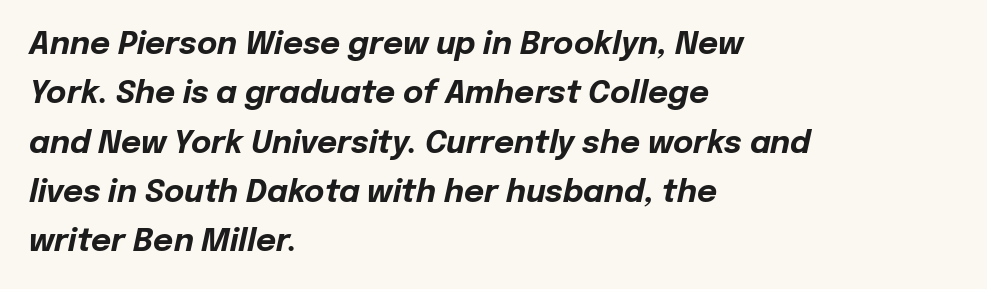
The image shows 31 px bold type, italic (leaning right); set left-aligned, normal line spacing (1.59x), normal letter spacing, not underlined; low stroke contrast and a medium x-height.
